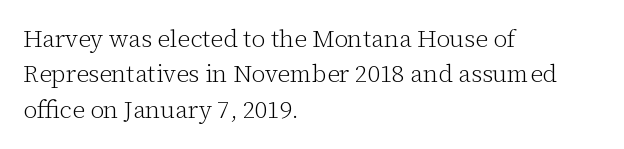
Q: Is the text bold? A: No.
Q: Is the text italic (slanted)? A: No, it is upright.
Q: Is the text underlined? A: No.
Q: How is the paragraph aligned? A: Left-aligned.
Q: Is the spacing between letters normal or unusually wide? A: Normal.
Q: Is the spacing between lines tight, normal or loose? A: Normal.
